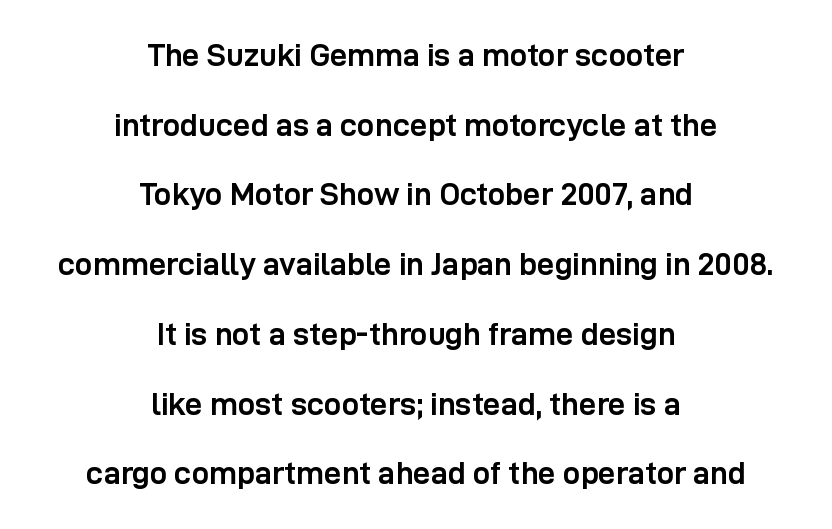
{"serif": "no", "italic": "no", "bold": "yes", "weight": "semibold", "width": "normal", "stroke_contrast": "low", "x_height": "medium", "monospaced": "no", "underline": "no", "align": "center", "line_spacing": "loose", "line_spacing_ratio": 2.25, "letter_spacing": "normal", "letter_spacing_em": 0.0, "glyph_px": 31}
